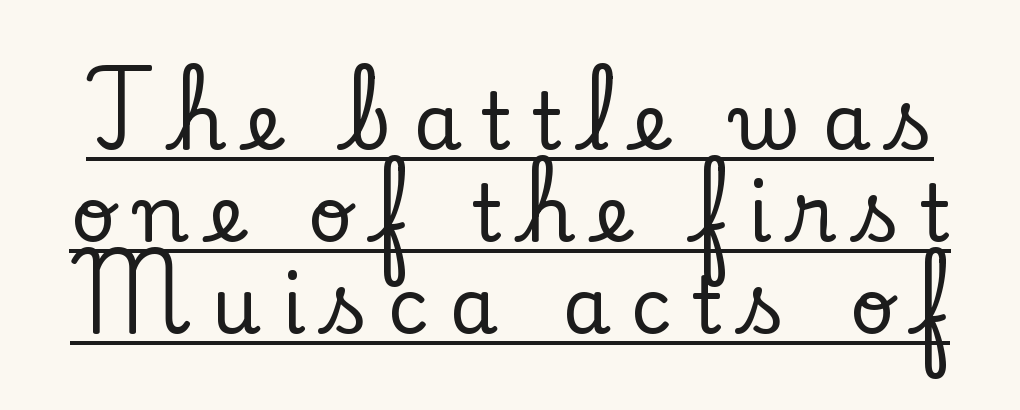
The image shows 78 px serif type, upright; set line spacing 1.18x, unusually wide letter spacing (+0.26 em), underlined; low stroke contrast and a small x-height.
